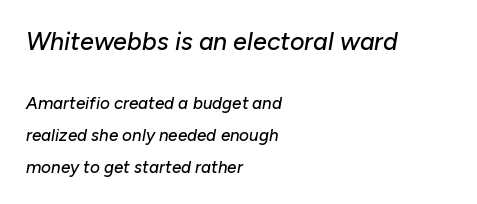
The image shows 25 px text type, italic (leaning right); set left-aligned, line spacing 1.86x, normal letter spacing, not underlined; the first (top) block is 1.47x larger.
